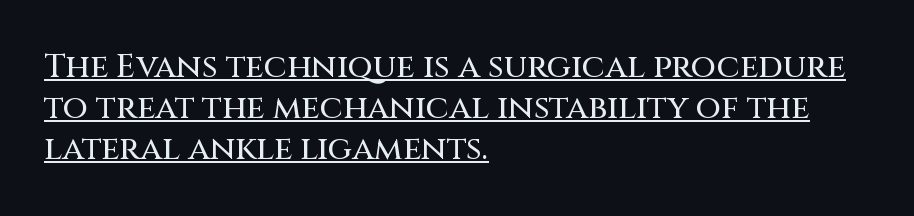
Italic? Not at all — the glyphs are vertical. The sample's only ornament is a line tracing under the words. The line texture is even and compact thanks to regular tracking. The font family rendered here belongs to the sans-serif group. The lines in this sample share a left origin and differ only in where they stop.
